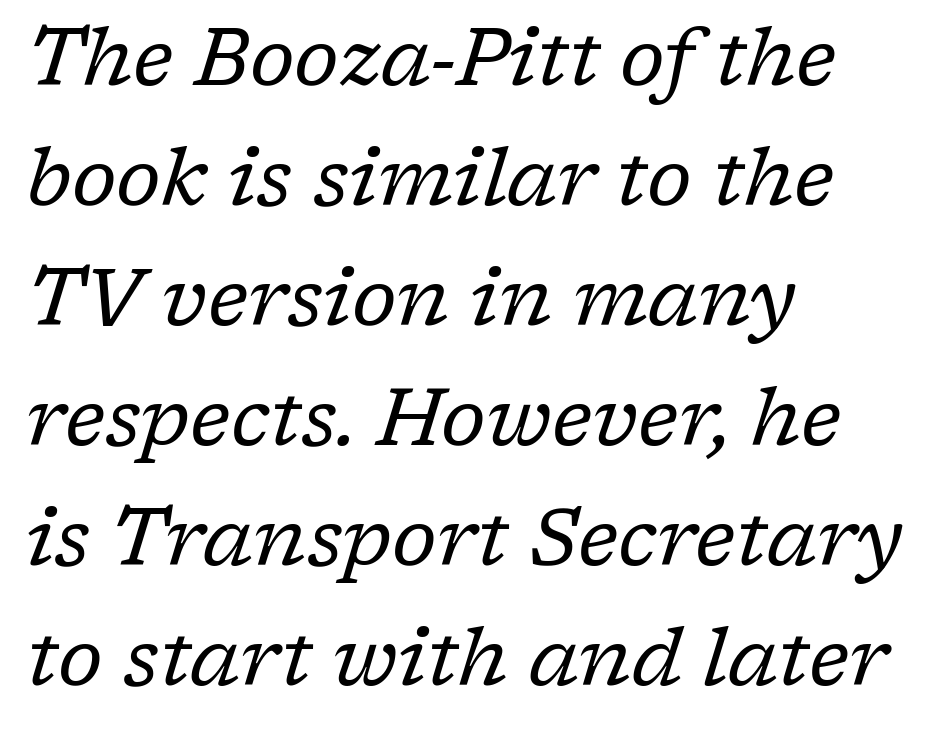
The image shows 80 px regular-weight serif type, italic (leaning right); set left-aligned, normal line spacing (1.5x), normal letter spacing, not underlined; low stroke contrast and a medium x-height.
